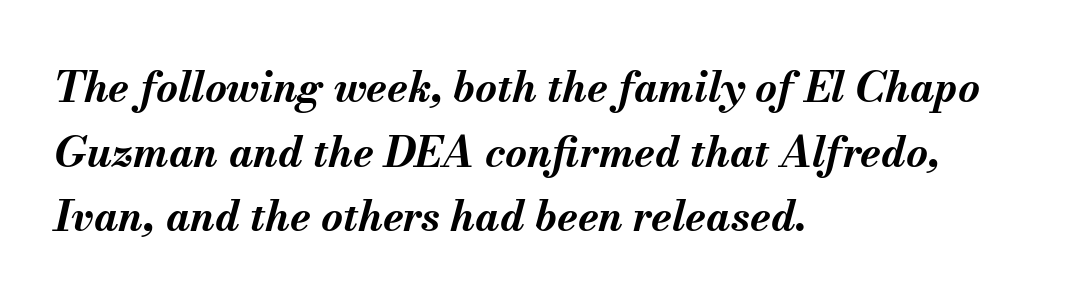
The leading is moderate, giving the passage an even texture. No word sits above an underline. Heavy-handed strokes throughout: this text is bold. There is no visible air inserted between adjacent glyphs. In terms of posture, this sample is oblique.
